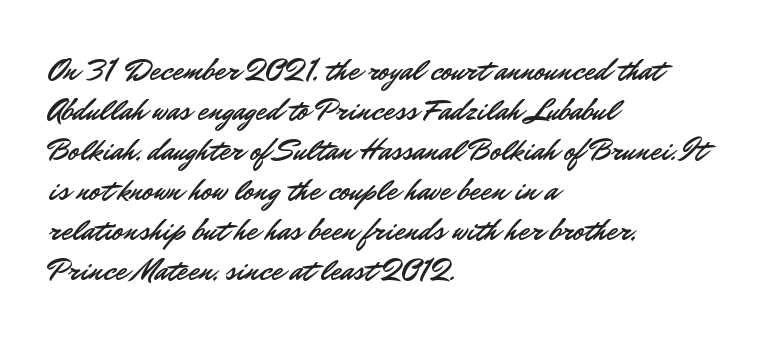
This rendering uses left alignment, leaving the right contour irregular. Each new line begins a customary step beneath the previous one. The specimen omits any rule beneath the text block's lines. Here the designer chose a conventional face with non-uniform glyph widths.
